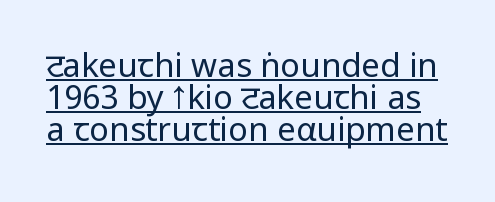
Students, observe: this is what under-led, compact text looks like. If you drew a line through each stem, it would be perfectly vertical. The letters look calm and open, with moderate or lighter stems. Look at the tracking — it's just the regular setting, nothing added. Letterform terminals end flat and unadorned throughout the passage.
